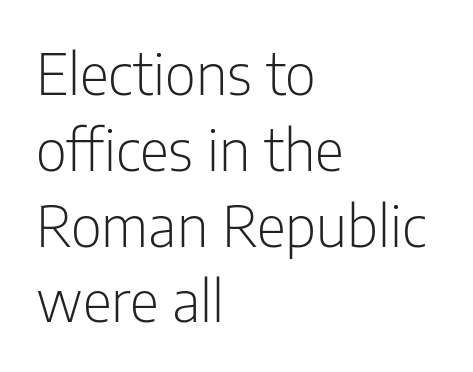
This sample is left-justified, so line endings fall wherever the words run out. Think standard paragraph weight, or any step lighter than that. Underlining? Definitely not there. Grotesque or geometric, the face here clearly has no serifs.
